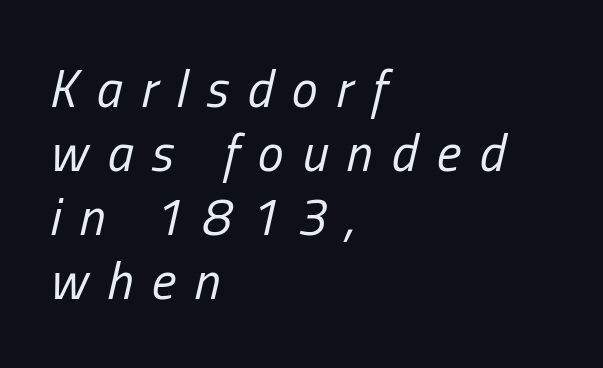
Students, note that the glyphs here are deliberately spaced far apart. Nobody drew a line under any word here. The face looks like a standard text weight, possibly lighter. A classic flush-left, rag-right setting is used for this passage. Varying glyph widths throughout — classic text-font behaviour. Looking at the ascenders, they clearly lean.
